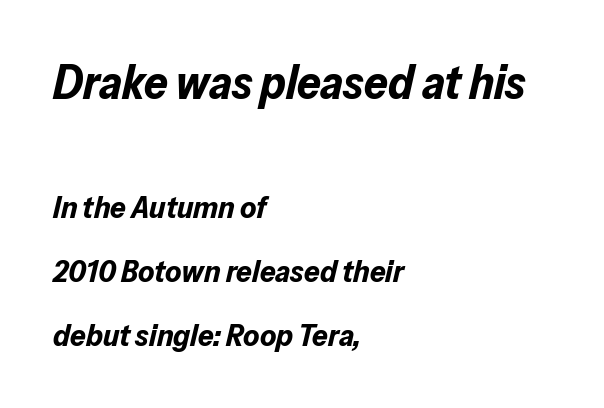
The letters in the upper block stand taller than those in the block below. Weight check: bold — yes, fully. Rows of type keep a wide berth in the vertical direction. Has an underline been added? It has not. The letterforms sit shoulder to shoulder at normal distance.
